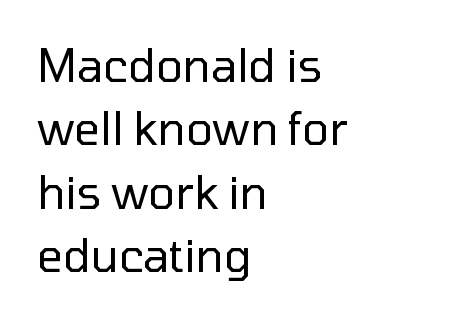
{"serif": "no", "italic": "no", "bold": "no", "weight": "regular", "width": "normal", "stroke_contrast": "low", "x_height": "medium", "monospaced": "no", "underline": "no", "align": "left", "line_spacing": "normal", "line_spacing_ratio": 1.41, "letter_spacing": "normal", "letter_spacing_em": 0.0, "glyph_px": 45}
